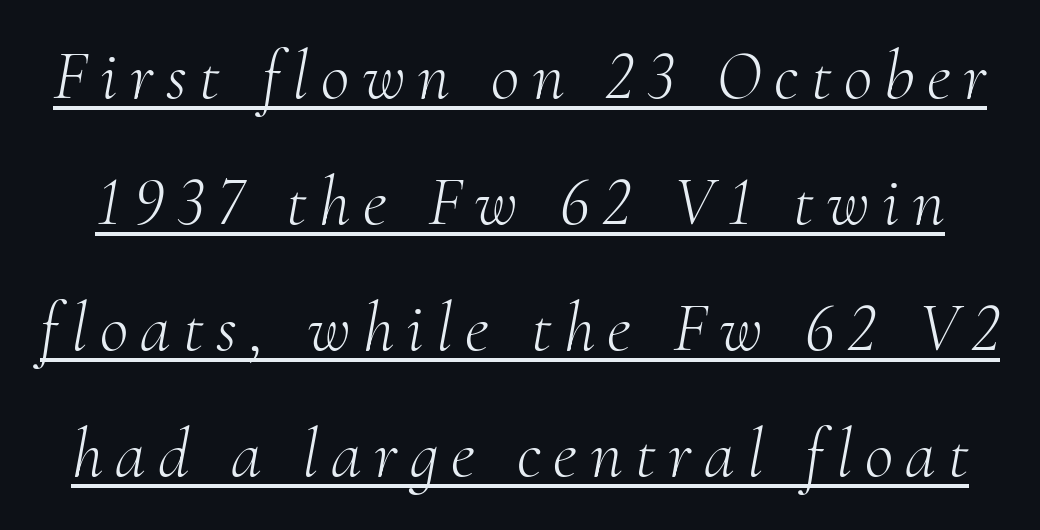
Q: Is the text bold? A: No.
Q: Is the text italic (slanted)? A: Yes, it leans right by about 10 degrees.
Q: Is the typeface a serif or a sans-serif typeface? A: Serif.
Q: Is the text underlined? A: Yes.
Q: Width (condensed, normal, or wide)? A: Normal.
Q: Stroke contrast? A: Medium.
Q: x-height? A: Small.
Q: Monospaced? A: No.
